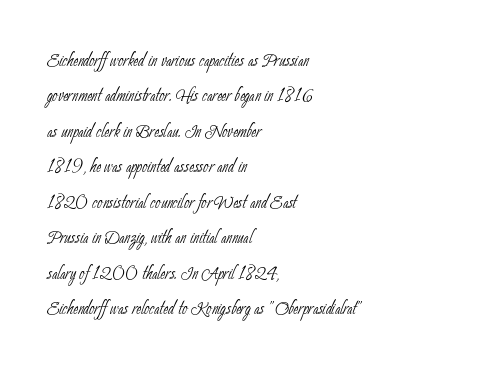
The image shows 23 px text type; set left-aligned, normal line spacing (1.54x), normal letter spacing, not underlined.
